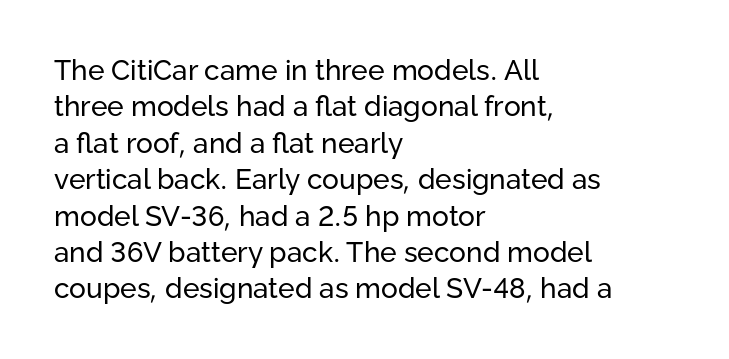
The tracking reads as untouched default to a designer's eye. The letters advance in unequal steps, a hallmark of proportional type. Typographically, this falls in the sans-serif category. Underlining? Definitely not there. The lines in this sample share a left origin and differ only in where they stop. Quick note: interline space is typical.
